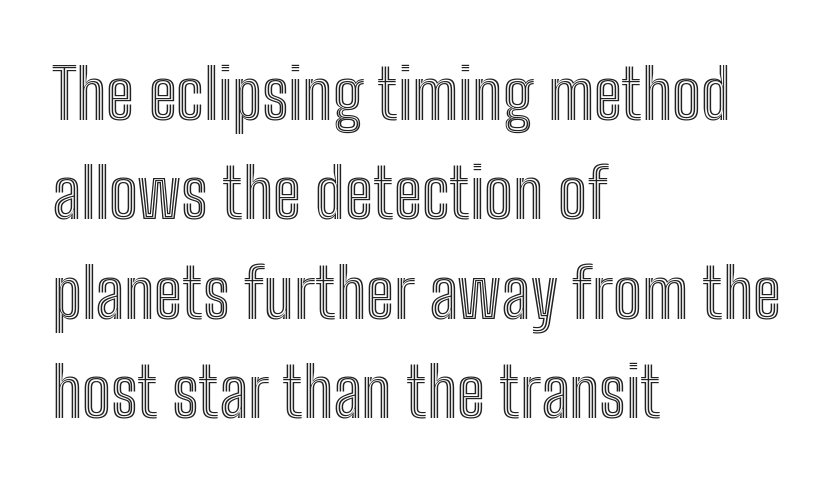
Q: Is the text italic (slanted)? A: No, it is upright.
Q: Is the text underlined? A: No.
Q: How is the paragraph aligned? A: Left-aligned.
Q: Is the spacing between letters normal or unusually wide? A: Normal.
Q: Is the spacing between lines tight, normal or loose? A: Normal.
Q: Width (condensed, normal, or wide)? A: Condensed.
Q: x-height? A: Medium.
Q: Monospaced? A: No.
